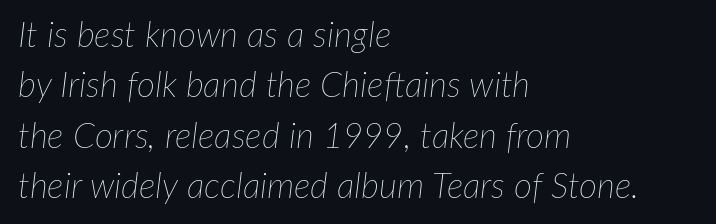
Q: Is the text bold? A: No.
Q: Is the text italic (slanted)? A: Yes, it leans right by about 7 degrees.
Q: Is the text underlined? A: No.
Q: How is the paragraph aligned? A: Left-aligned.
Q: Is the spacing between letters normal or unusually wide? A: Normal.
Q: Is the spacing between lines tight, normal or loose? A: Normal.
Q: Width (condensed, normal, or wide)? A: Normal.
Q: Stroke contrast? A: Low.
Q: x-height? A: Medium.
Q: Monospaced? A: No.
